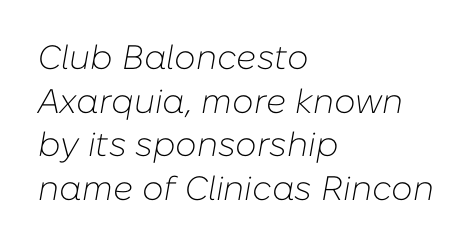
Ink coverage per letter is moderate at most. Spacing verdict: proportional, widths tailored to each character. Standard letterfit; no display-style spreading of the glyphs. When letters slant like this, we call the style italic.
